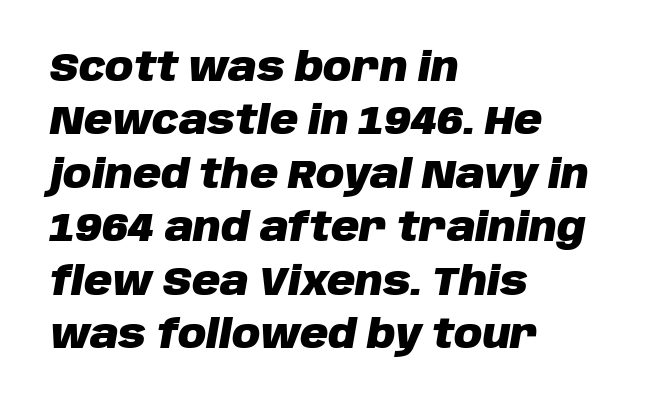
The image shows 39 px heavy type, italic (leaning right); set left-aligned, normal line spacing (1.37x), normal letter spacing, not underlined; low stroke contrast and a large x-height.
